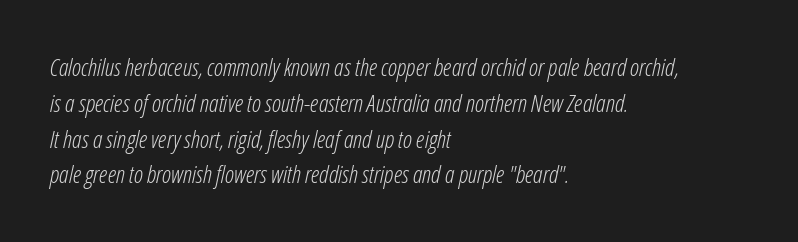
Ink coverage per letter is moderate at most. The rows are spaced the way most documents space them. Bare-footed words on every line. The letterforms sit shoulder to shoulder at normal distance. Line starts are locked; line ends wander. Posture: slanted.
